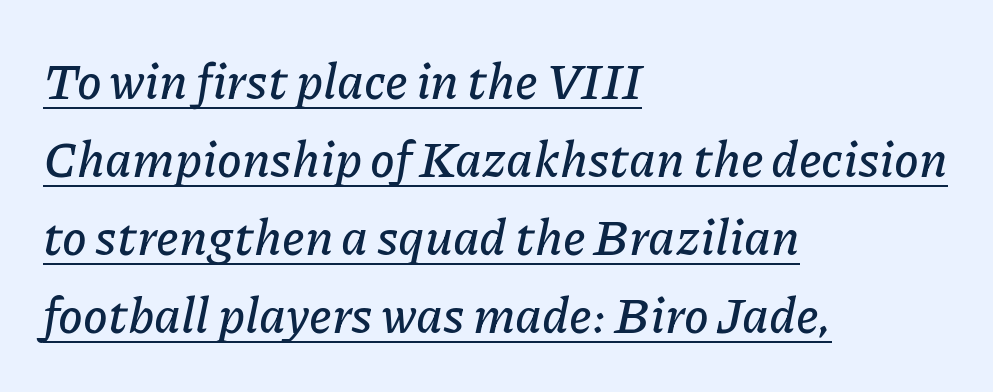
Vertically, the passage feels balanced, rows spaced as you'd expect. Inter-character spacing is left at the font's built-in metrics. Each line of the rendering has a horizontal stroke beneath the glyphs. These lines are rendered in a variable-pitch font. Characters are canted at an angle relative to the baseline's perpendicular.
